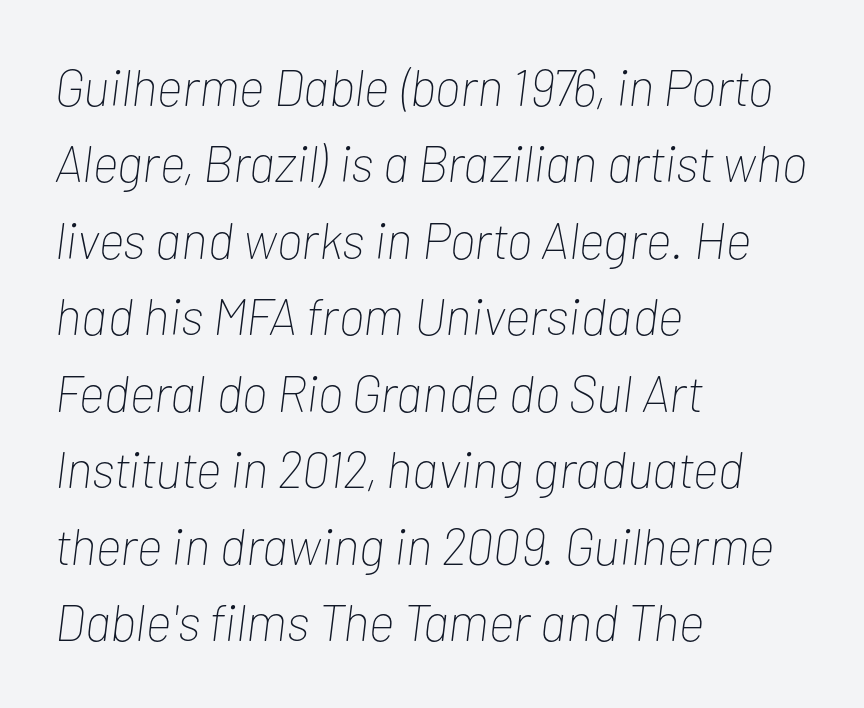
How are the letters spaced? Ordinarily, with no added tracking. Vertical spacing — default. On a weight scale, this lands at 450 or below. It's the slanting kind of type.
